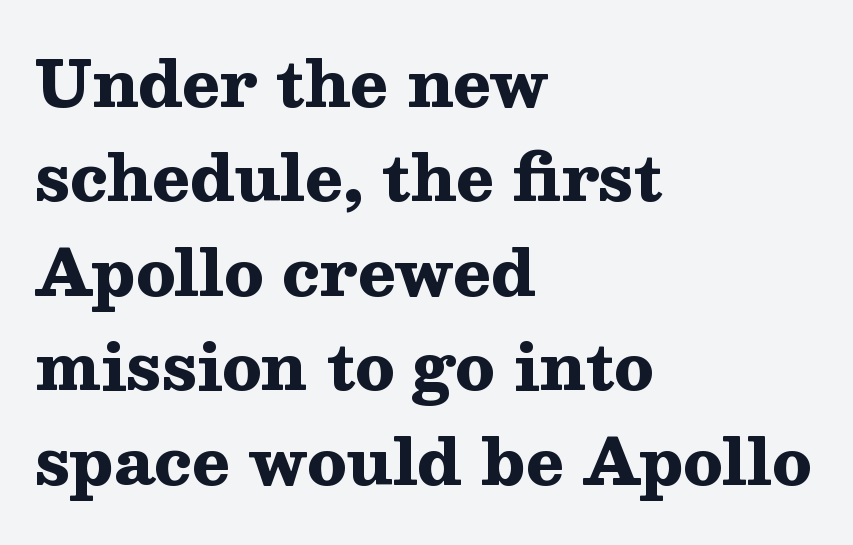
The image shows 63 px heavy, wide serif type, upright; set left-aligned, normal line spacing (1.5x), normal letter spacing, not underlined; medium stroke contrast and a medium x-height.
